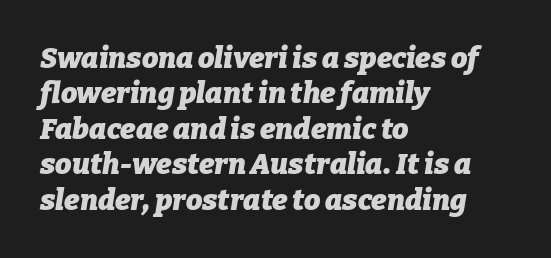
The image shows 29 px heavy type, italic (leaning right); set left-aligned, line spacing 1.22x, normal letter spacing, not underlined; low stroke contrast and a medium x-height.
